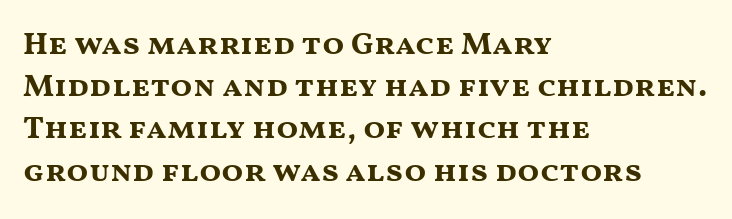
Q: Is the text bold? A: Yes.
Q: Is the text italic (slanted)? A: No, it is upright.
Q: Is the typeface a serif or a sans-serif typeface? A: Sans-serif.
Q: Is the text underlined? A: No.
Q: How is the paragraph aligned? A: Left-aligned.
Q: Is the spacing between letters normal or unusually wide? A: Normal.
Q: Is the spacing between lines tight, normal or loose? A: Normal.
Q: Width (condensed, normal, or wide)? A: Wide.
Q: Stroke contrast? A: Medium.
Q: x-height? A: Medium.
Q: Monospaced? A: No.
